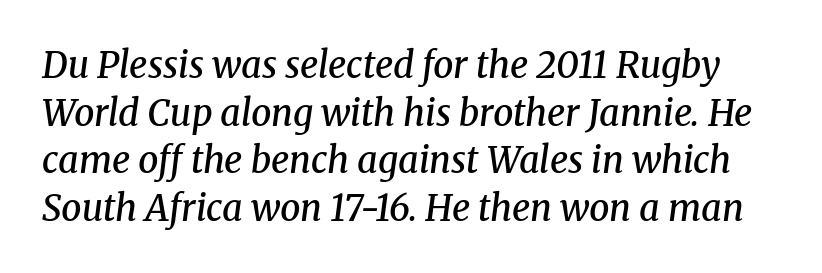
The image shows 36 px semibold serif type, italic (leaning right); set normal line spacing (1.32x), normal letter spacing, not underlined; medium stroke contrast and a medium x-height.
